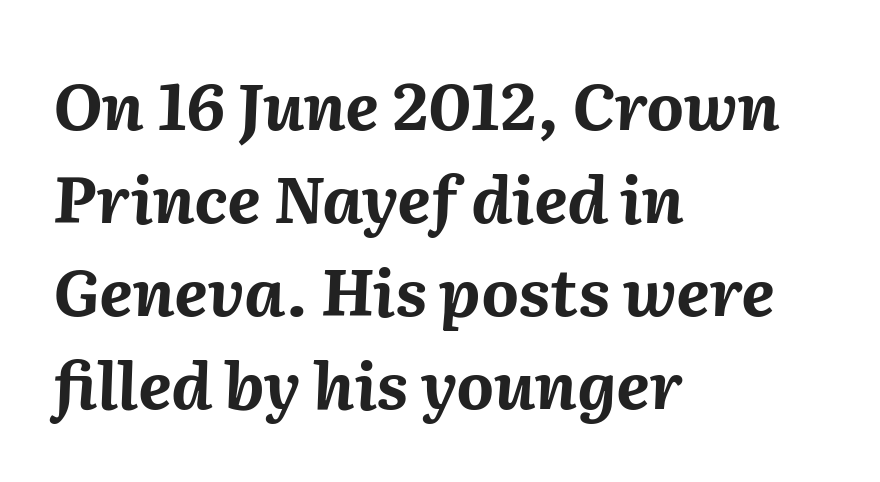
The line texture is even and compact thanks to regular tracking. Every character sits at an angle, as italics do. Here the designer chose a conventional face with non-uniform glyph widths. Has an underline been added? It has not. Line starts are locked; line ends wander.
